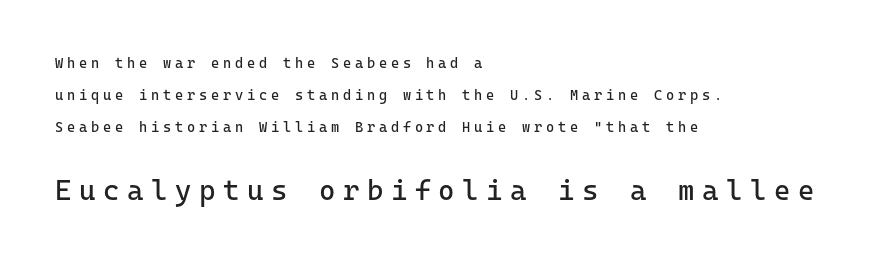
Q: Is the text bold? A: No.
Q: Is the text italic (slanted)? A: No, it is upright.
Q: Is the typeface a serif or a sans-serif typeface? A: Sans-serif.
Q: Is the text underlined? A: No.
Q: How is the paragraph aligned? A: Left-aligned.
Q: Is the spacing between letters normal or unusually wide? A: Unusually wide.
Q: Is the spacing between lines tight, normal or loose? A: Loose.
Q: Which block of text is set in a larger size, the first (top) or the second (bottom)? A: The second (bottom) one.
Q: Width (condensed, normal, or wide)? A: Normal.
Q: Stroke contrast? A: Low.
Q: x-height? A: Medium.
Q: Monospaced? A: Yes.
